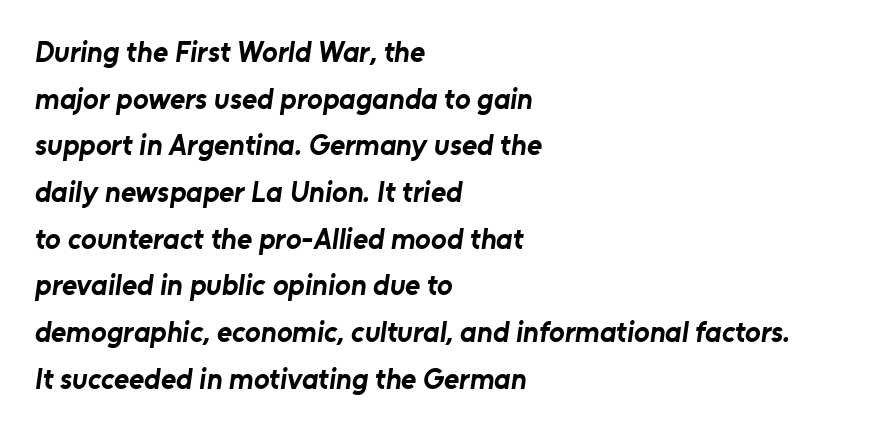
Looks like regular typesetting: each glyph gets only the width it needs. Which margin do the lines hug? The left one — the right edge is uneven. A dark, heavy texture on the line: the type is bold. This rendering leaves character spacing at its baseline value. Successive baselines arrive at the customary interval.
